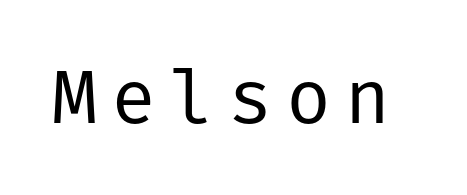
The image shows 75 px regular-weight sans-serif type, upright; set not underlined; low stroke contrast and a medium x-height.
